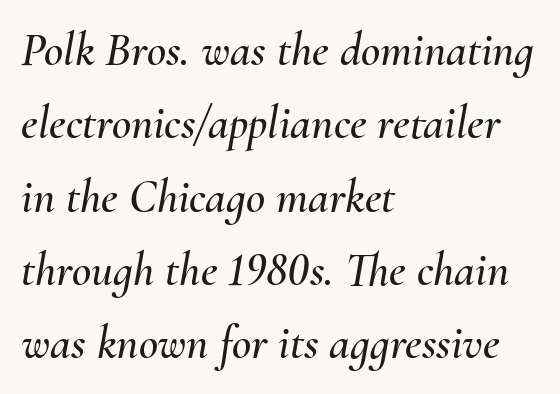
{"italic": "yes", "lean": "right", "slant_degrees": 10, "width": "normal", "stroke_contrast": "medium", "x_height": "small", "monospaced": "no", "underline": "no", "align": "left", "line_spacing": "normal", "line_spacing_ratio": 1.56, "letter_spacing": "normal", "letter_spacing_em": 0.0, "glyph_px": 47}
